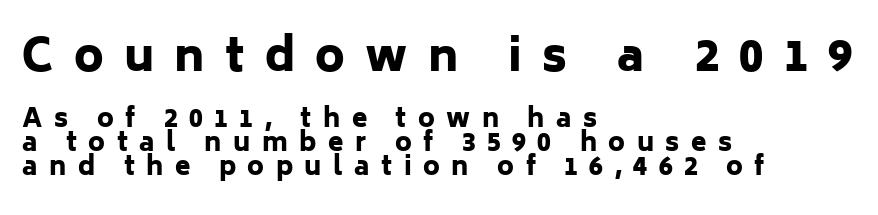
The image shows 44 px heavy sans-serif type, upright; set left-aligned, tight line spacing (0.96x), unusually wide letter spacing (+0.46 em), not underlined; the first (top) block is 1.76x larger; low stroke contrast and a medium x-height.
